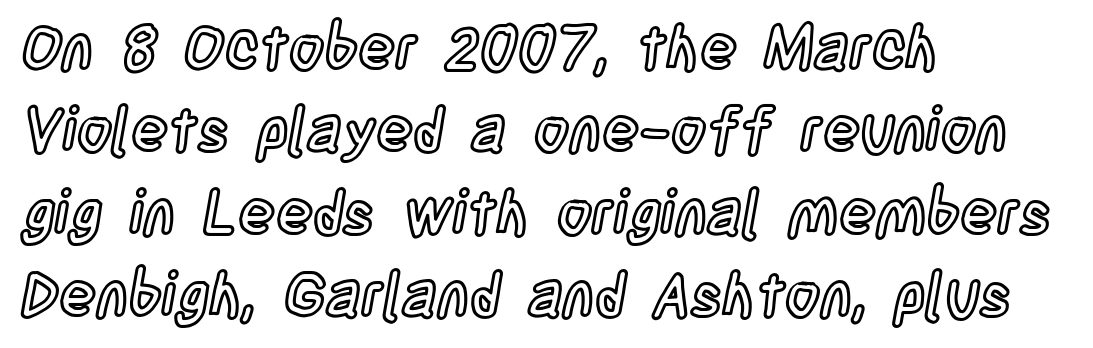
Q: Is the text italic (slanted)? A: Yes.
Q: Is the text underlined? A: No.
Q: How is the paragraph aligned? A: Left-aligned.
Q: Is the spacing between letters normal or unusually wide? A: Normal.
Q: Is the spacing between lines tight, normal or loose? A: Normal.
Q: Width (condensed, normal, or wide)? A: Condensed.
Q: x-height? A: Large.
Q: Monospaced? A: No.
